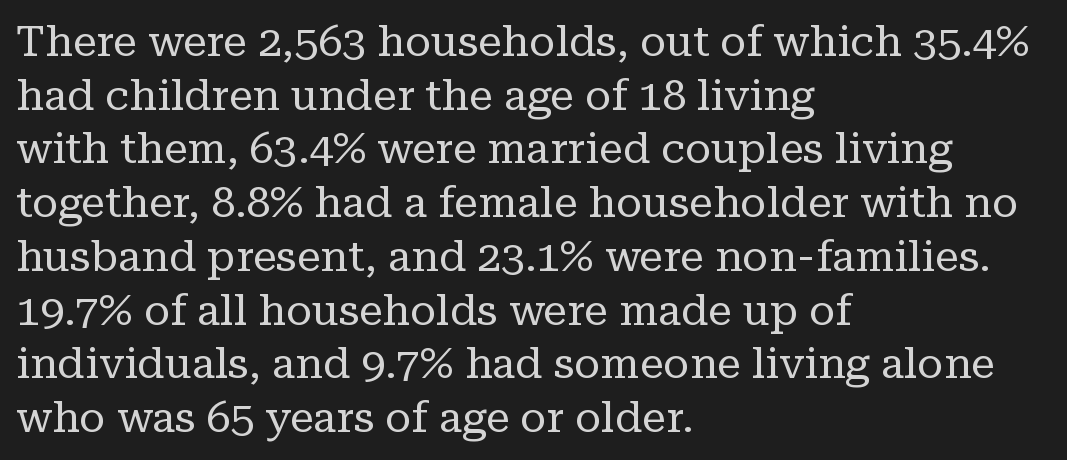
Q: Is the text bold? A: No.
Q: Is the text italic (slanted)? A: No, it is upright.
Q: Is the typeface a serif or a sans-serif typeface? A: Serif.
Q: Is the text underlined? A: No.
Q: How is the paragraph aligned? A: Left-aligned.
Q: Is the spacing between letters normal or unusually wide? A: Normal.
Q: Is the spacing between lines tight, normal or loose? A: Normal.
Q: Width (condensed, normal, or wide)? A: Normal.
Q: Stroke contrast? A: Low.
Q: x-height? A: Medium.
Q: Monospaced? A: No.
